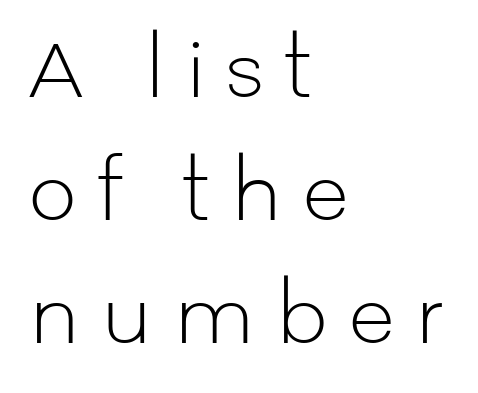
Nope, no serifs anywhere on these letters. Spacing between characters has been opened up far beyond the box default. Regular leading. Unmarked baselines from the first word to the last. The font is comparable to plain body text, perhaps lighter. Proportional: the letters do not fall into vertical columns.
